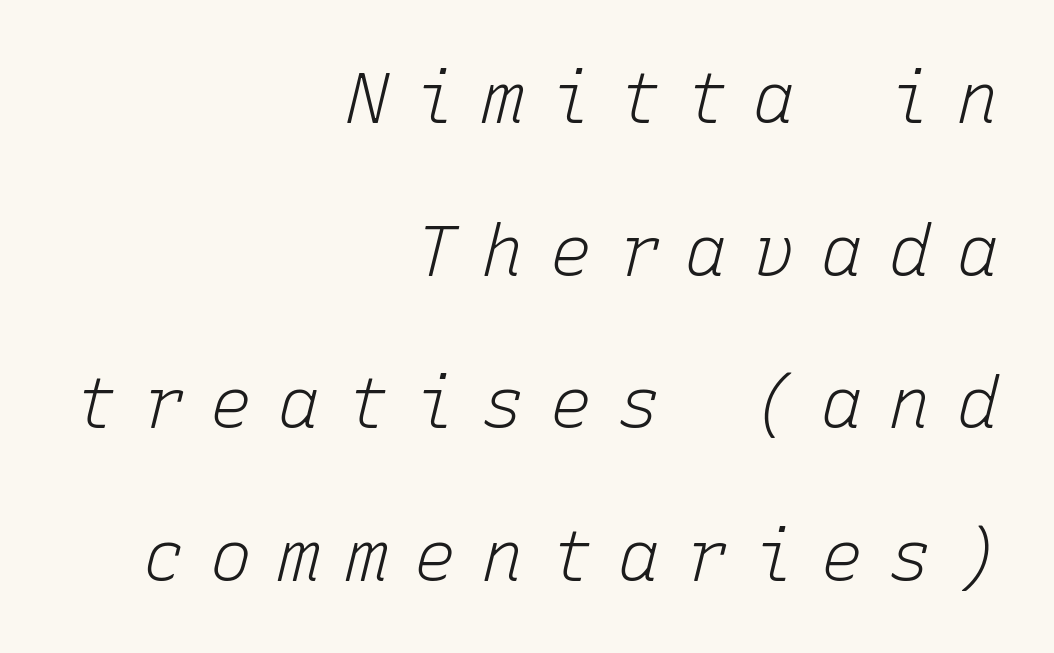
Q: Is the text bold? A: No.
Q: Is the text italic (slanted)? A: Yes, it leans right by about 15 degrees.
Q: Is the text underlined? A: No.
Q: How is the paragraph aligned? A: Right-aligned.
Q: Is the spacing between letters normal or unusually wide? A: Unusually wide.
Q: Is the spacing between lines tight, normal or loose? A: Loose.
Q: Width (condensed, normal, or wide)? A: Normal.
Q: Stroke contrast? A: Low.
Q: x-height? A: Medium.
Q: Monospaced? A: Yes.
